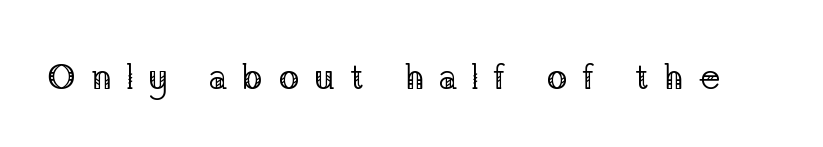
Q: Is the text bold? A: No.
Q: Is the text italic (slanted)? A: No, it is upright.
Q: Is the typeface a serif or a sans-serif typeface? A: Serif.
Q: Is the text underlined? A: No.
Q: Is the spacing between letters normal or unusually wide? A: Unusually wide.
Q: Width (condensed, normal, or wide)? A: Normal.
Q: Stroke contrast? A: Low.
Q: x-height? A: Medium.
Q: Monospaced? A: No.
